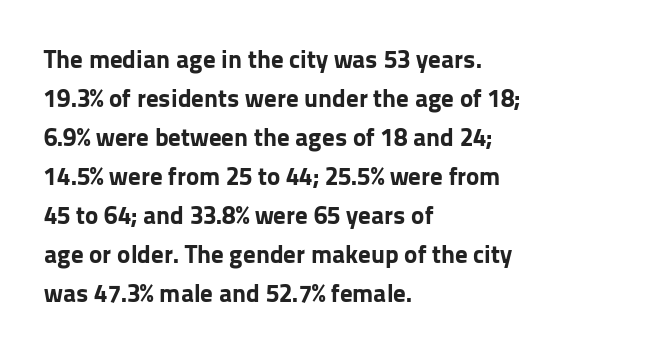
{"italic": "no", "bold": "yes", "underline": "no", "align": "left", "line_spacing": "normal", "line_spacing_ratio": 1.56, "letter_spacing": "normal", "letter_spacing_em": 0.0, "glyph_px": 25}
